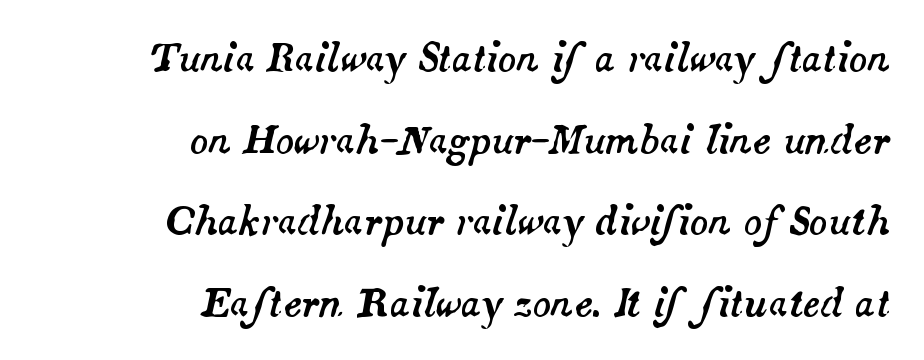
The image shows 38 px text type, italic (leaning right); set right-aligned, loose line spacing (2.15x), normal letter spacing, not underlined; medium stroke contrast and a small x-height.
